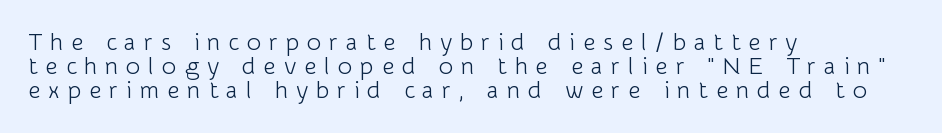
Q: Is the text bold? A: No.
Q: Is the text italic (slanted)? A: No, it is upright.
Q: Is the text underlined? A: No.
Q: How is the paragraph aligned? A: Left-aligned.
Q: Is the spacing between letters normal or unusually wide? A: Unusually wide.
Q: Is the spacing between lines tight, normal or loose? A: Tight.
